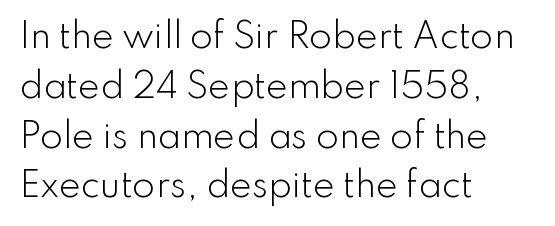
The image shows 33 px light sans-serif type, upright; set left-aligned, normal line spacing (1.51x), normal letter spacing, not underlined; low stroke contrast and a small x-height.
